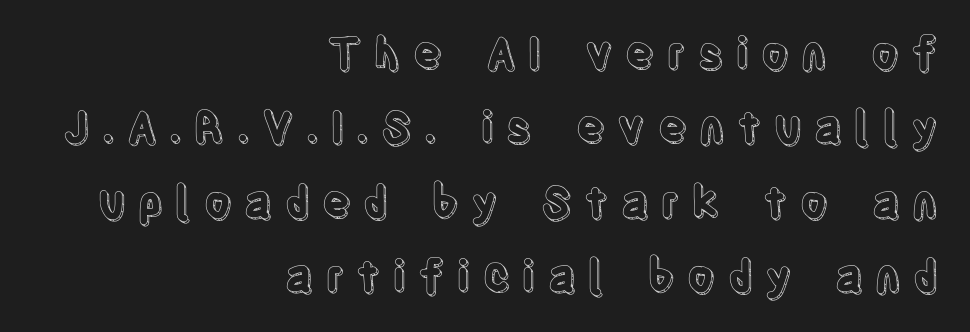
It's the straight-up-and-down kind of type. Observe the wide spacing: letters keep a clear distance from each other. The baseline area is clear. Notice how the passage keeps a crisp vertical edge on the right only. Character widths vary here, with narrow letters taking less room than wide ones.
